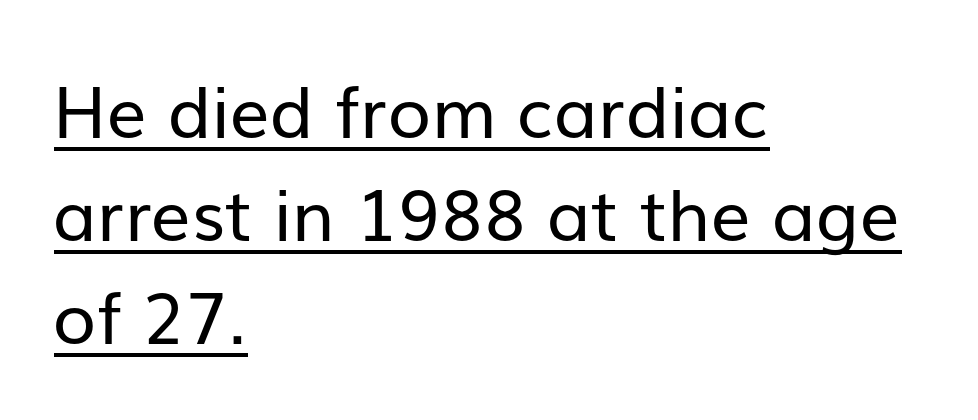
The image shows 71 px regular-weight sans-serif type, upright; set left-aligned, normal line spacing (1.45x), normal letter spacing, underlined; low stroke contrast and a medium x-height.
